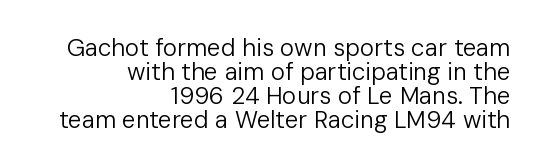
The image shows 24 px text type, upright; set right-aligned, tight line spacing (1.0x), normal letter spacing, not underlined.
